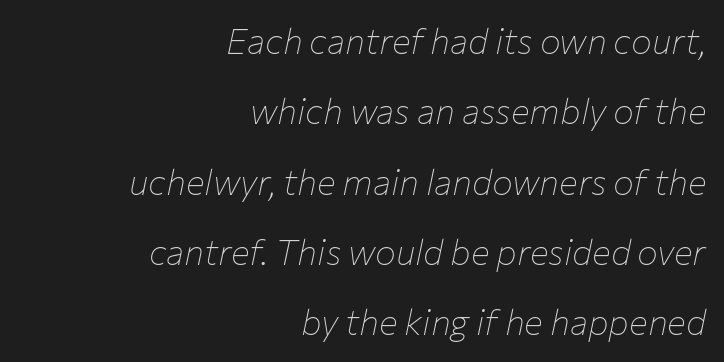
The image shows 35 px thin type, italic (leaning right); set right-aligned, loose line spacing (2.01x), normal letter spacing, not underlined; low stroke contrast and a medium x-height.
